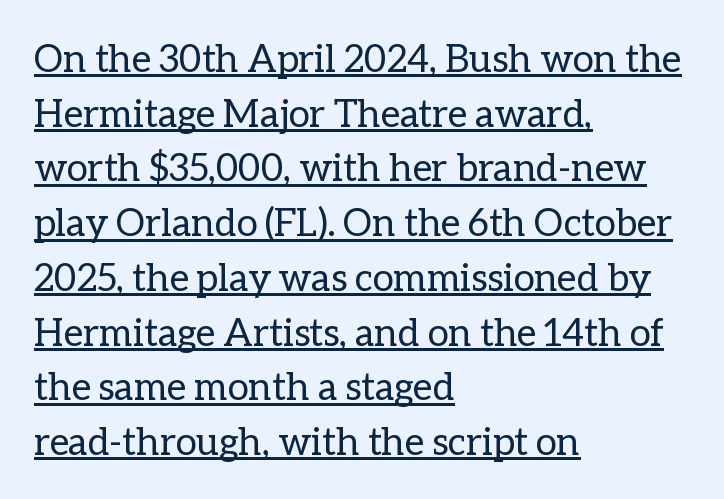
This rendering uses left alignment, leaving the right contour irregular. Here the designer chose a conventional face with non-uniform glyph widths. The words here are underlined. Weight: in the light-to-regular range. Evenly set lines give the paragraph a standard silhouette.
